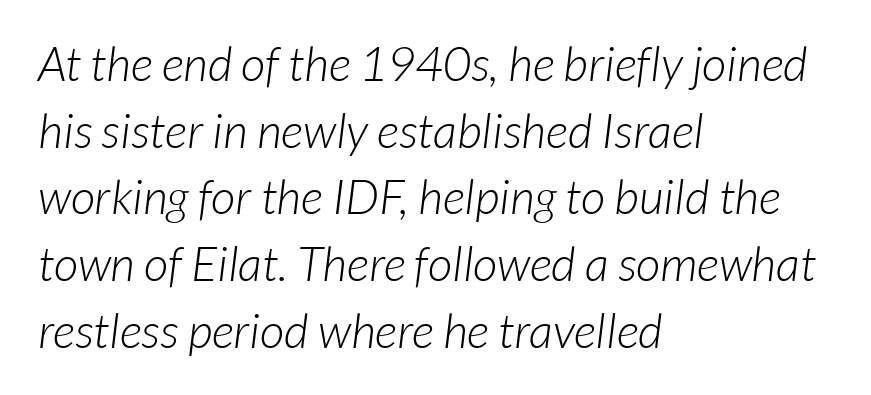
The image shows 48 px light sans-serif type; set left-aligned, normal line spacing (1.39x), normal letter spacing, not underlined; low stroke contrast and a medium x-height.
